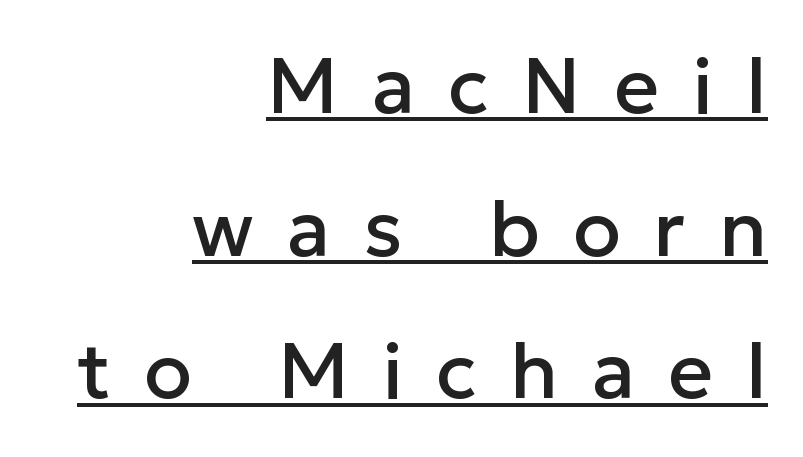
Character widths vary here, with narrow letters taking less room than wide ones. Characters follow at a spacing far wider than the type designer built in. This is the regular roman posture of the typeface. These characters rest on top of a visible drawn line. The text was rendered using a sans face with plain stroke endings.
